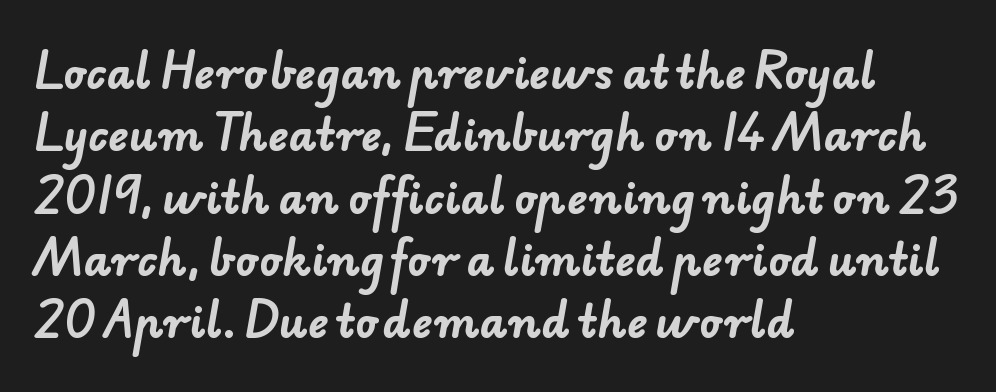
Does extra space separate the letters? No, they use regular spacing. Nothing sits at the stroke ends, so this counts as sans-serif. The rendering uses a bold face; every stroke is thick and dark. The passage shown is typed in a proportional face where columns would drift. Quick note: interline space is typical.
